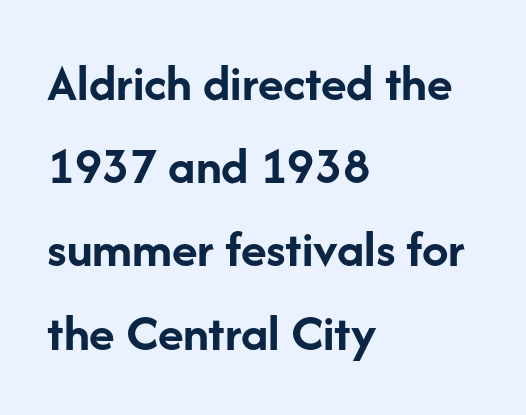
{"serif": "no", "italic": "no", "bold": "yes", "weight": "semibold", "width": "normal", "stroke_contrast": "low", "x_height": "medium", "monospaced": "no", "underline": "no", "align": "left", "line_spacing": "normal", "line_spacing_ratio": 1.57, "letter_spacing": "normal", "letter_spacing_em": 0.0, "glyph_px": 53}
